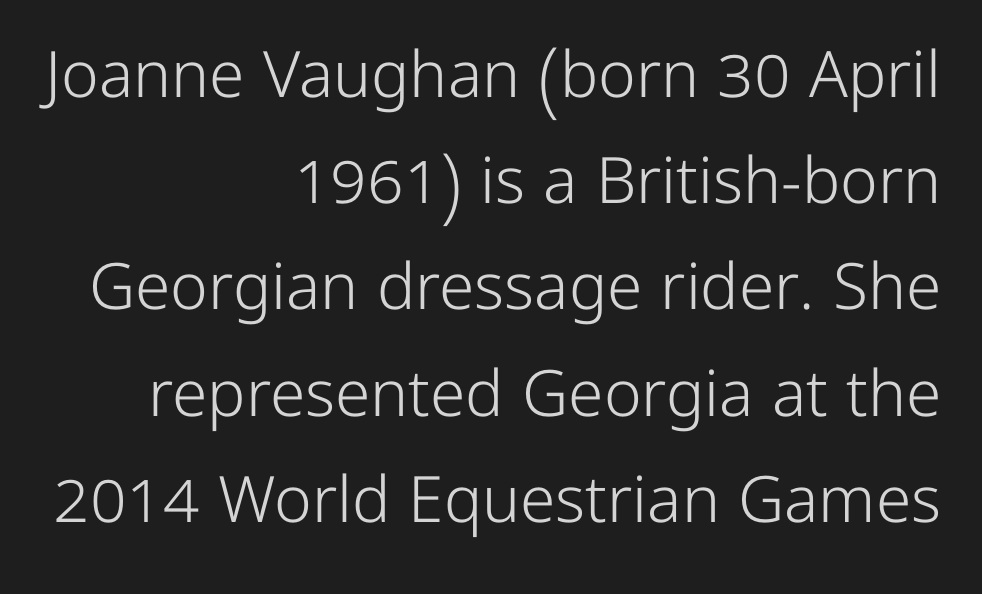
Q: Is the text bold? A: No.
Q: Is the text italic (slanted)? A: No, it is upright.
Q: Is the typeface a serif or a sans-serif typeface? A: Sans-serif.
Q: Is the text underlined? A: No.
Q: How is the paragraph aligned? A: Right-aligned.
Q: Is the spacing between letters normal or unusually wide? A: Normal.
Q: Is the spacing between lines tight, normal or loose? A: Normal.
Q: Width (condensed, normal, or wide)? A: Normal.
Q: Stroke contrast? A: Low.
Q: x-height? A: Medium.
Q: Monospaced? A: No.
